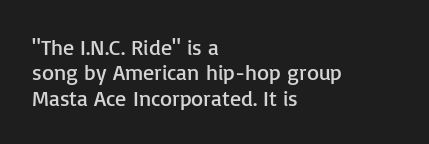
The image shows 22 px text type, upright; set left-aligned, tight line spacing (1.15x), normal letter spacing, not underlined.
